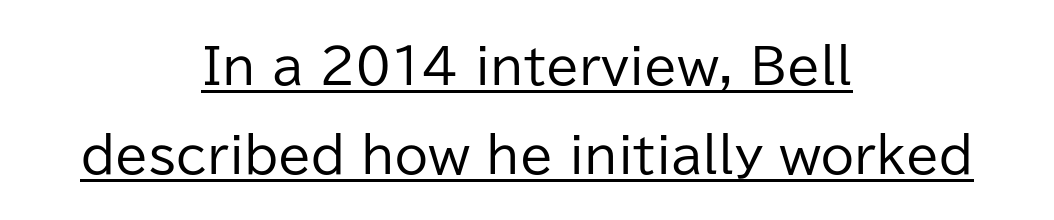
{"serif": "no", "italic": "no", "bold": "no", "weight": "regular", "width": "normal", "stroke_contrast": "low", "x_height": "medium", "monospaced": "no", "underline": "yes", "align": "center", "line_spacing_ratio": 1.85, "letter_spacing": "normal", "letter_spacing_em": 0.0, "glyph_px": 48}
